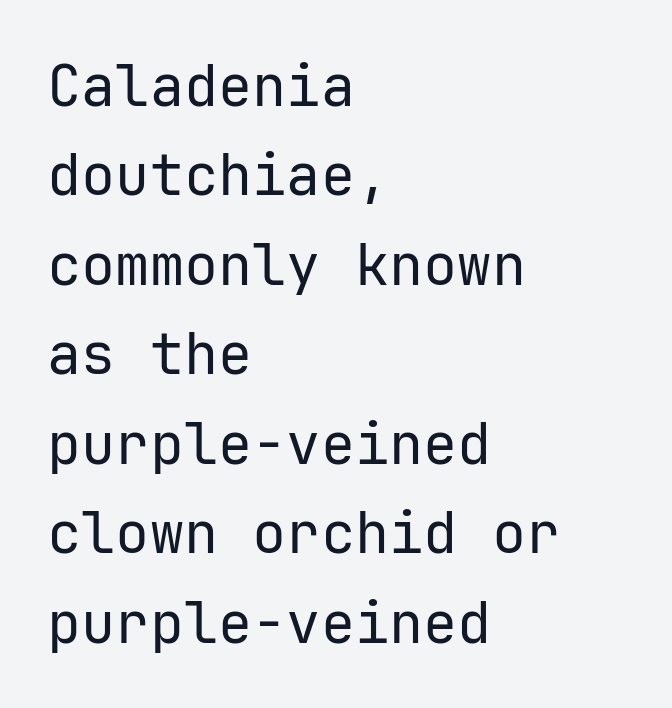
{"serif": "no", "italic": "no", "bold": "no", "weight": "regular", "width": "normal", "stroke_contrast": "low", "x_height": "medium", "underline": "no", "align": "left", "line_spacing": "normal", "line_spacing_ratio": 1.57, "letter_spacing": "normal", "letter_spacing_em": 0.0, "glyph_px": 57}
